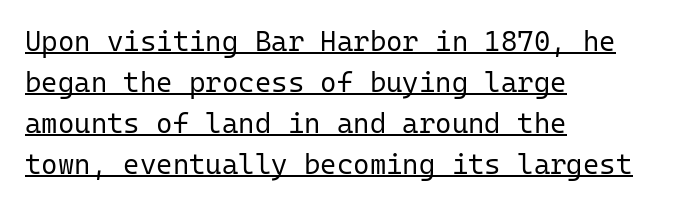
Layout note: lines flush left. Is the letter spacing exaggerated? No — it looks like the ordinary default. The face used here is monospaced, like something from a code editor. The lettering is marked with a stroke running underneath it. How would I describe the line gaps? Plain and ordinary. The strokes are not fattened; the text isn't bold.
